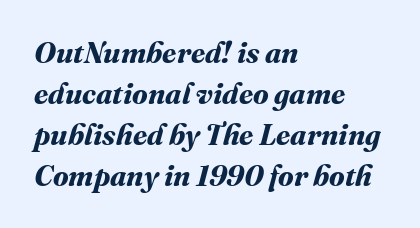
Q: Is the text bold? A: Yes.
Q: Is the text underlined? A: No.
Q: How is the paragraph aligned? A: Left-aligned.
Q: Is the spacing between letters normal or unusually wide? A: Normal.
Q: Is the spacing between lines tight, normal or loose? A: Normal.
Q: Width (condensed, normal, or wide)? A: Normal.
Q: Stroke contrast? A: Medium.
Q: x-height? A: Medium.
Q: Monospaced? A: No.
